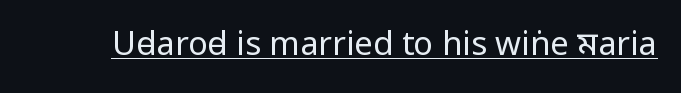
The image shows 33 px regular-weight, condensed sans-serif type, upright; set normal letter spacing, underlined; low stroke contrast and a large x-height.
